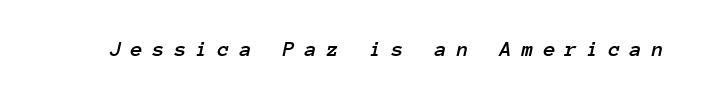
The image shows 22 px text type, italic (leaning right); set unusually wide letter spacing (+0.44 em), not underlined.
